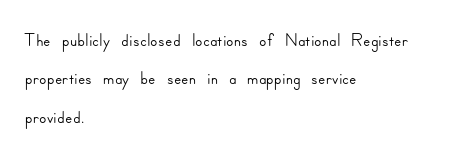
Compared with typical paragraphs, the rows here are spaced about the same. Posture: straight, roman, zero tilt. Inter-character spacing is left at the font's built-in metrics. The space beneath each line is pristine and unruled. The compositor pushed each line to the left boundary.
